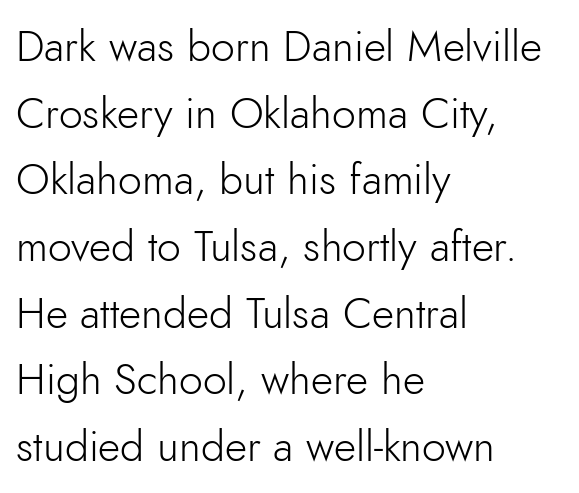
Q: Is the text bold? A: No.
Q: Is the text italic (slanted)? A: No, it is upright.
Q: Is the typeface a serif or a sans-serif typeface? A: Sans-serif.
Q: Is the text underlined? A: No.
Q: How is the paragraph aligned? A: Left-aligned.
Q: Is the spacing between letters normal or unusually wide? A: Normal.
Q: Is the spacing between lines tight, normal or loose? A: Normal.
Q: Width (condensed, normal, or wide)? A: Normal.
Q: Stroke contrast? A: Low.
Q: x-height? A: Small.
Q: Monospaced? A: No.
